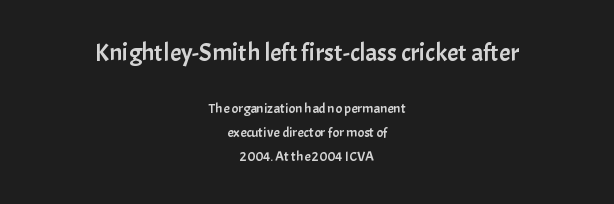
Type size steps down from the first block to the second. Type without underlining. Horizontal alignment here is central, giving a formal, balanced look. Leading matches the norm, producing a regular column.
